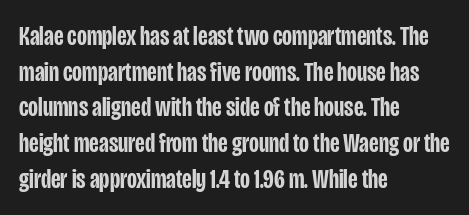
{"italic": "no", "bold": "semi", "underline": "no", "align": "left", "line_spacing": "normal", "line_spacing_ratio": 1.32, "letter_spacing": "normal", "letter_spacing_em": 0.0, "glyph_px": 27}
